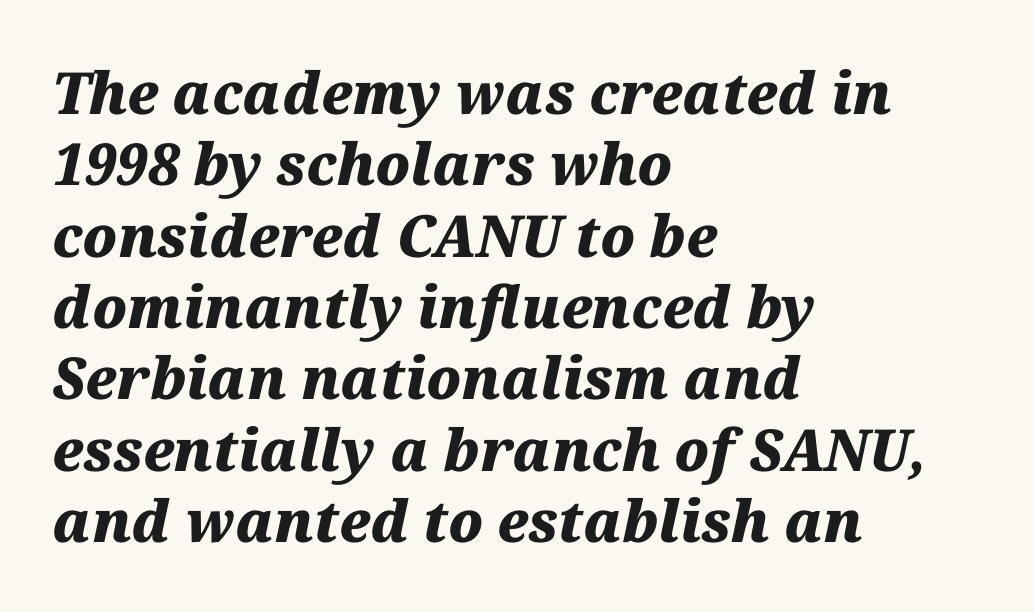
These lines stack with their left ends in a neat column. The text carries the slant typical of an italic or oblique font. Has an underline been added? It has not. I'd describe the lettering as bold — thick and assertive. The letters sit at their default tracking, neither squeezed nor spread.
